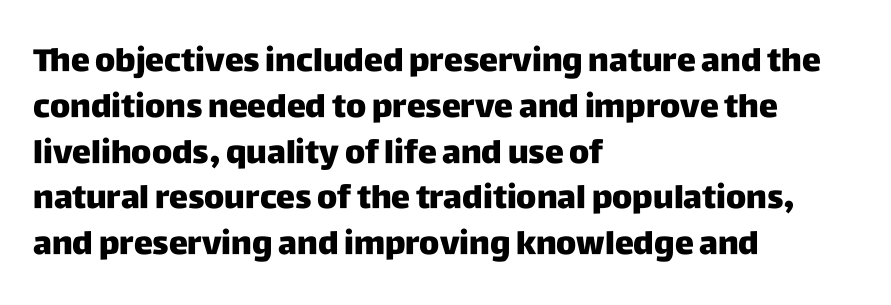
Q: Is the text italic (slanted)? A: No, it is upright.
Q: Is the typeface a serif or a sans-serif typeface? A: Sans-serif.
Q: Is the text underlined? A: No.
Q: How is the paragraph aligned? A: Left-aligned.
Q: Is the spacing between letters normal or unusually wide? A: Normal.
Q: Is the spacing between lines tight, normal or loose? A: Normal.
Q: Width (condensed, normal, or wide)? A: Normal.
Q: Stroke contrast? A: Low.
Q: x-height? A: Large.
Q: Monospaced? A: No.
